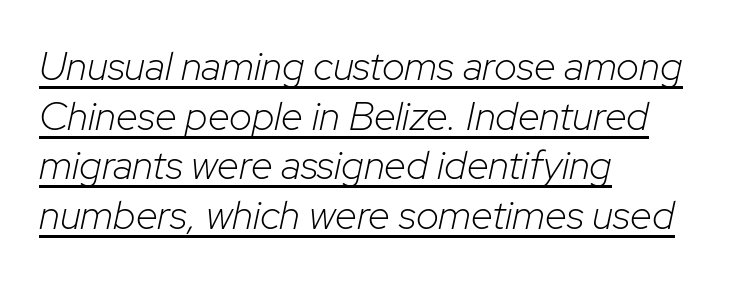
{"italic": "yes", "lean": "right", "slant_degrees": 12, "bold": "no", "weight": "light", "width": "normal", "stroke_contrast": "low", "x_height": "medium", "monospaced": "no", "underline": "yes", "align": "left", "line_spacing_ratio": 1.24, "letter_spacing": "normal", "letter_spacing_em": 0.0, "glyph_px": 40}
